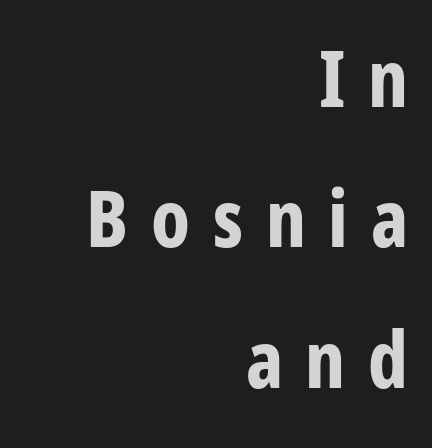
Is the type bold? Yes — the strokes are clearly thick and heavy. Think of a printed novel: that variable character pitch is what you see here. Nothing sits at the stroke ends, so this counts as sans-serif. Notice how the passage keeps a crisp vertical edge on the right only. Quick note: not italic, upright.
